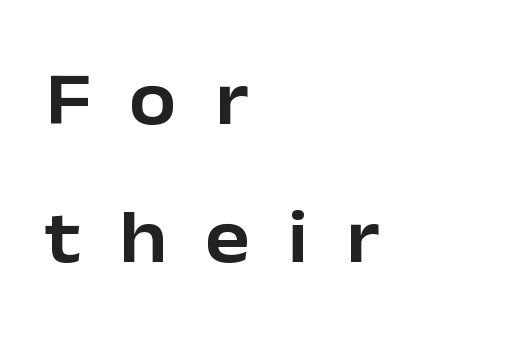
The image shows 76 px sans-serif type, upright; set left-aligned, line spacing 1.82x, unusually wide letter spacing (+0.5 em), not underlined; low stroke contrast and a medium x-height.
